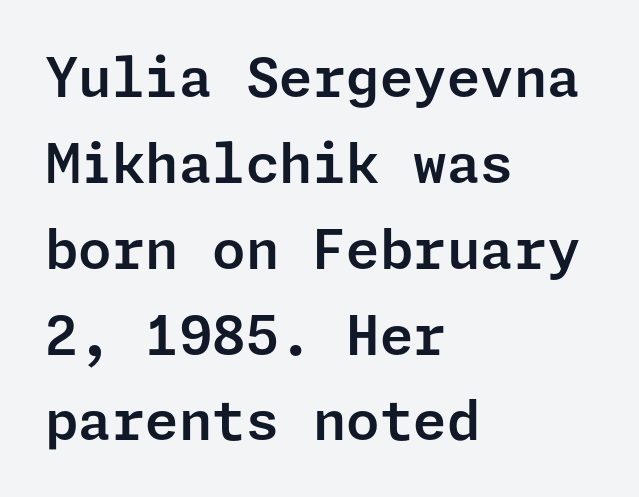
Posture: vertical. The gaps between neighbouring characters are ordinary and unremarkable. Caption: multi-line text, flush left, ragged right. Clear beneath every line of the passage. Observe the absence of serifs on each vertical stroke in this sample. Successive baselines arrive at the customary interval.
